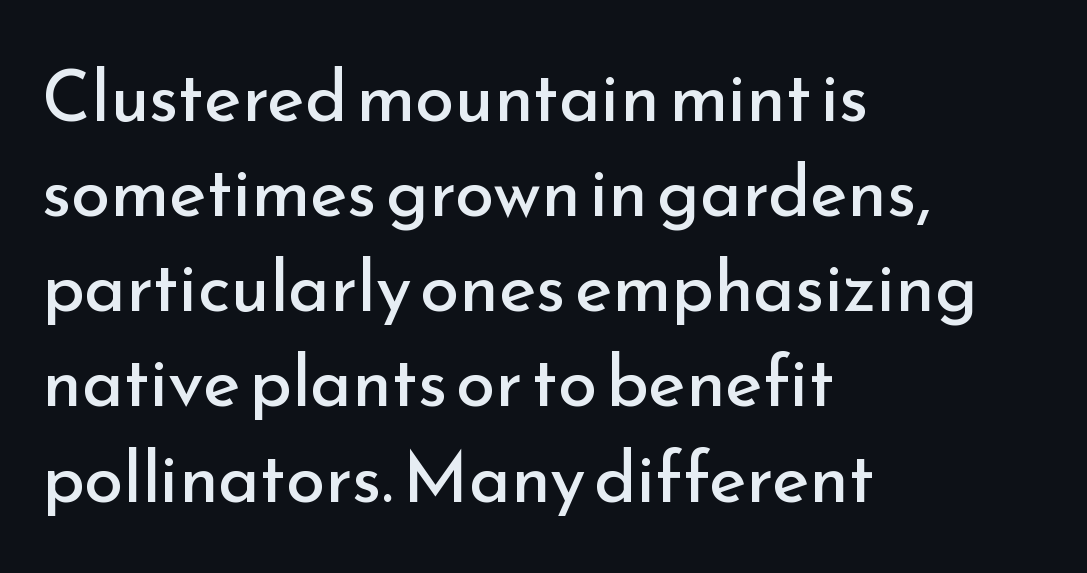
The image shows 71 px regular-weight sans-serif type, upright; set left-aligned, normal line spacing (1.34x), normal letter spacing, not underlined; low stroke contrast and a small x-height.
